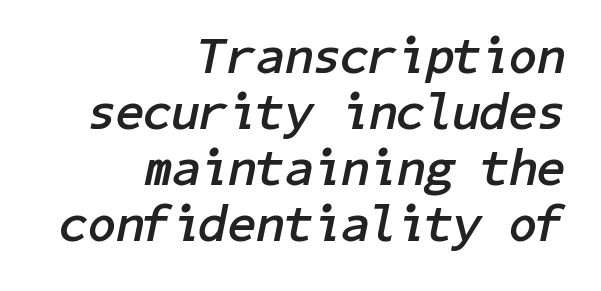
The image shows 51 px semibold type, italic (leaning right); set right-aligned, tight line spacing (1.1x), normal letter spacing, not underlined; low stroke contrast and a medium x-height.
